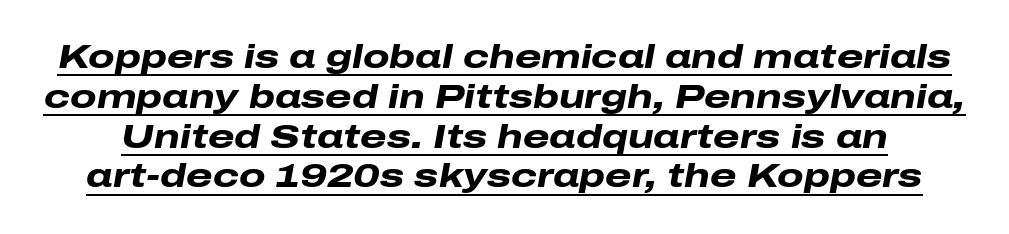
This sample uses an oblique cut, with every glyph tilted off the vertical. Spacing verdict: proportional, widths tailored to each character. Inter-character spacing is left at the font's built-in metrics. Weight: bold. A rule runs beneath these lines of type.
